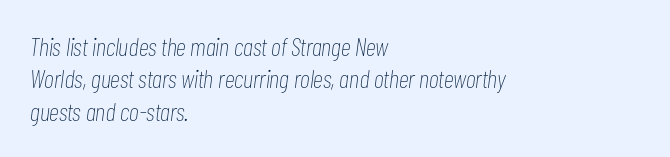
{"italic": "yes", "lean": "right", "slant_degrees": 7, "bold": "no", "underline": "no", "align": "left", "line_spacing": "normal", "line_spacing_ratio": 1.25, "letter_spacing": "normal", "letter_spacing_em": 0.0, "glyph_px": 26}
